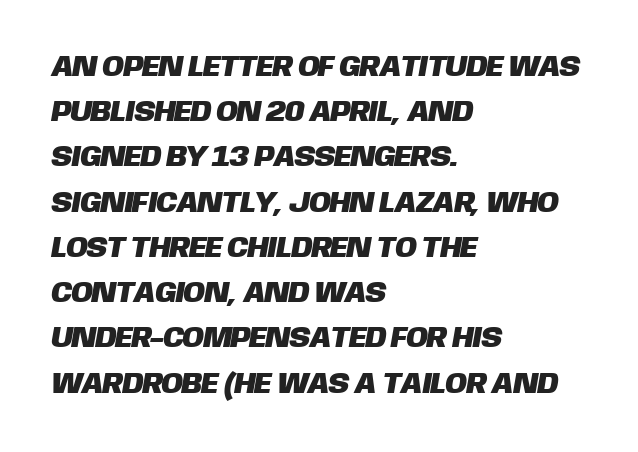
Are there feet on the stems? There aren't — it's a sans. Horizontal bands of white between lines are of average thickness. Each letter keeps its own natural width here, so spacing adapts to shape. The ragged edge is on the right, which tells us the setting is flush left.
